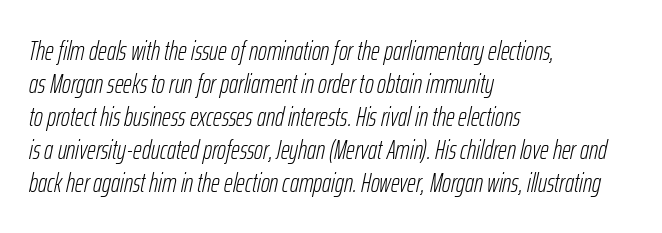
Q: Is the text bold? A: No.
Q: Is the text italic (slanted)? A: Yes, it leans right by about 12 degrees.
Q: Is the text underlined? A: No.
Q: How is the paragraph aligned? A: Left-aligned.
Q: Is the spacing between letters normal or unusually wide? A: Normal.
